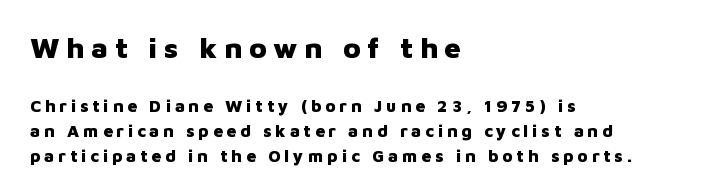
Whoever set this made the first block the dominant, larger element. Spacing between characters has been opened up far beyond the box default. The letters stand straight up with perfectly vertical stems. Compared with typical paragraphs, the rows here are spaced about the same. The letters advance in unequal steps, a hallmark of proportional type.
